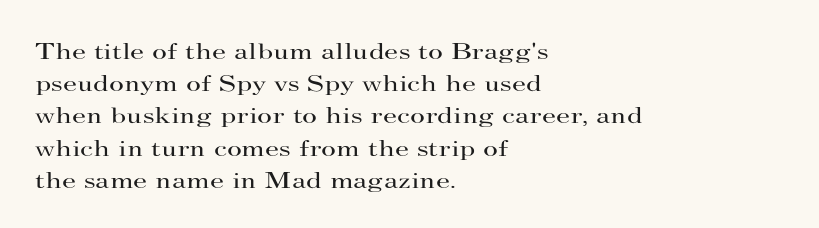
The image shows 23 px text type, upright; set left-aligned, normal line spacing (1.4x), normal letter spacing, not underlined.
